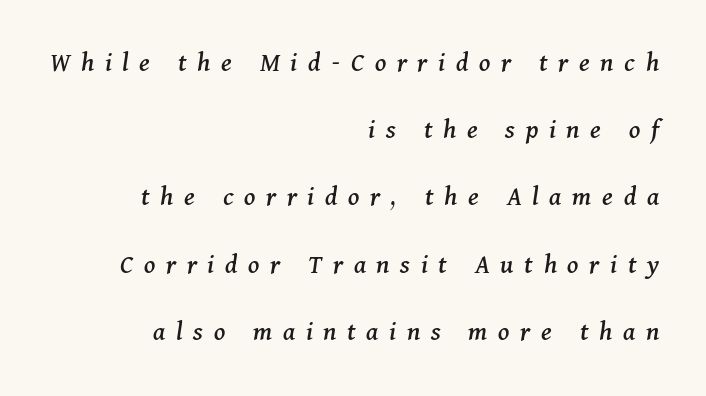
Q: Is the text italic (slanted)? A: Yes, it leans right by about 11 degrees.
Q: Is the typeface a serif or a sans-serif typeface? A: Serif.
Q: Is the text underlined? A: No.
Q: How is the paragraph aligned? A: Right-aligned.
Q: Is the spacing between letters normal or unusually wide? A: Unusually wide.
Q: Is the spacing between lines tight, normal or loose? A: Loose.
Q: Width (condensed, normal, or wide)? A: Normal.
Q: Stroke contrast? A: Medium.
Q: x-height? A: Medium.
Q: Monospaced? A: No.
